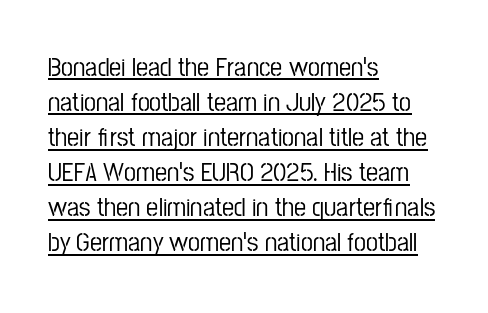
Q: Is the text italic (slanted)? A: No, it is upright.
Q: Is the text underlined? A: Yes.
Q: How is the paragraph aligned? A: Left-aligned.
Q: Is the spacing between letters normal or unusually wide? A: Normal.
Q: Is the spacing between lines tight, normal or loose? A: Normal.
